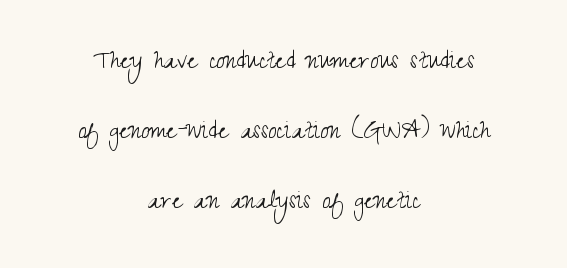
Q: Is the text bold? A: No.
Q: Is the text italic (slanted)? A: No, it is upright.
Q: Is the typeface a serif or a sans-serif typeface? A: Sans-serif.
Q: Is the text underlined? A: No.
Q: How is the paragraph aligned? A: Centered.
Q: Is the spacing between letters normal or unusually wide? A: Normal.
Q: Is the spacing between lines tight, normal or loose? A: Loose.
Q: Width (condensed, normal, or wide)? A: Condensed.
Q: Stroke contrast? A: Medium.
Q: x-height? A: Small.
Q: Monospaced? A: No.
